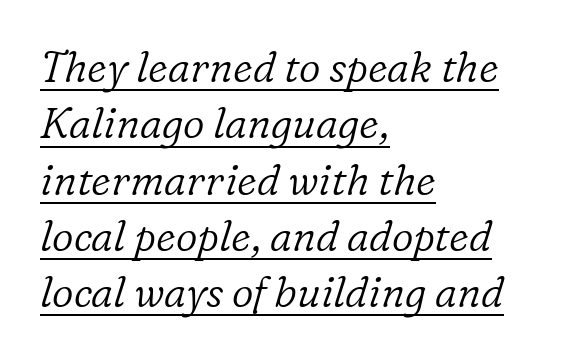
The image shows 42 px light serif type, italic (leaning right); set left-aligned, normal line spacing (1.34x), normal letter spacing, underlined; low stroke contrast and a medium x-height.
